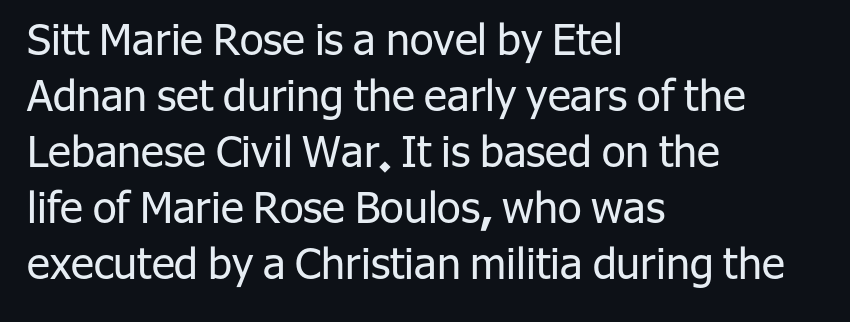
Q: Is the text bold? A: No.
Q: Is the text italic (slanted)? A: No, it is upright.
Q: Is the typeface a serif or a sans-serif typeface? A: Sans-serif.
Q: Is the text underlined? A: No.
Q: How is the paragraph aligned? A: Left-aligned.
Q: Is the spacing between letters normal or unusually wide? A: Normal.
Q: Is the spacing between lines tight, normal or loose? A: Normal.
Q: Width (condensed, normal, or wide)? A: Normal.
Q: Stroke contrast? A: Low.
Q: x-height? A: Medium.
Q: Monospaced? A: No.
